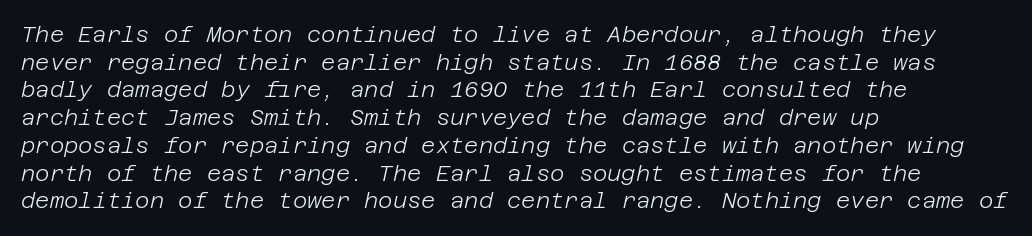
{"italic": "yes", "lean": "right", "slant_degrees": 12, "bold": "no", "underline": "no", "align": "left", "line_spacing": "normal", "line_spacing_ratio": 1.26, "letter_spacing": "normal", "letter_spacing_em": 0.0, "glyph_px": 22}
